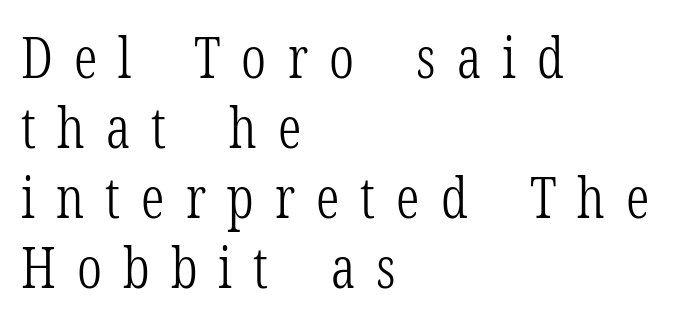
Q: Is the text bold? A: No.
Q: Is the text italic (slanted)? A: No, it is upright.
Q: Is the typeface a serif or a sans-serif typeface? A: Serif.
Q: Is the text underlined? A: No.
Q: How is the paragraph aligned? A: Left-aligned.
Q: Is the spacing between letters normal or unusually wide? A: Unusually wide.
Q: Width (condensed, normal, or wide)? A: Condensed.
Q: Stroke contrast? A: Low.
Q: x-height? A: Medium.
Q: Monospaced? A: No.
